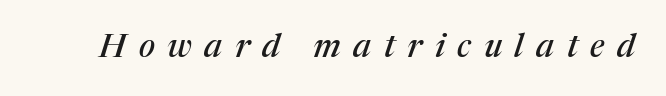
{"serif": "yes", "italic": "yes", "lean": "right", "slant_degrees": 17, "width": "normal", "stroke_contrast": "medium", "x_height": "medium", "monospaced": "no", "underline": "no", "letter_spacing": "wide", "letter_spacing_em": 0.38, "glyph_px": 33}
